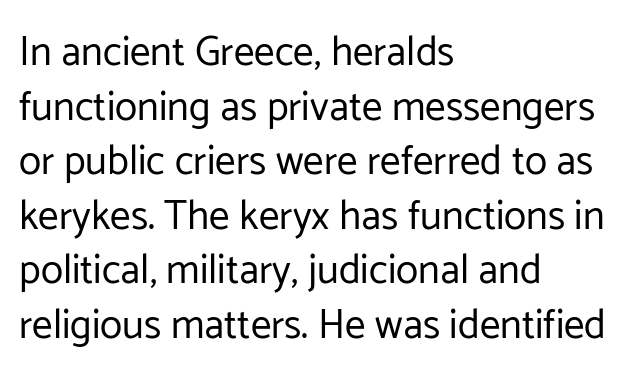
This sample has the flowing, uneven cadence of proportional lettering. The rag falls on the right side of this text block. The rendering shows plain stroke endings on the letterforms — a sans-serif design. Compared with typical body copy, the letter spacing here is the same.
